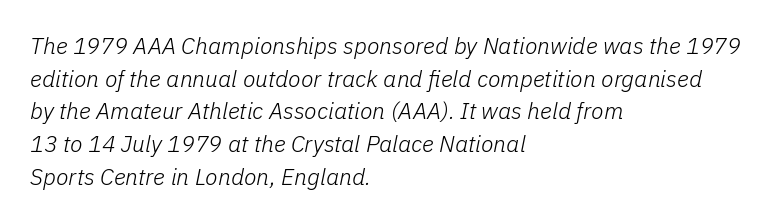
Q: Is the text bold? A: No.
Q: Is the text italic (slanted)? A: Yes, it leans right by about 11 degrees.
Q: Is the text underlined? A: No.
Q: How is the paragraph aligned? A: Left-aligned.
Q: Is the spacing between letters normal or unusually wide? A: Normal.
Q: Is the spacing between lines tight, normal or loose? A: Normal.
